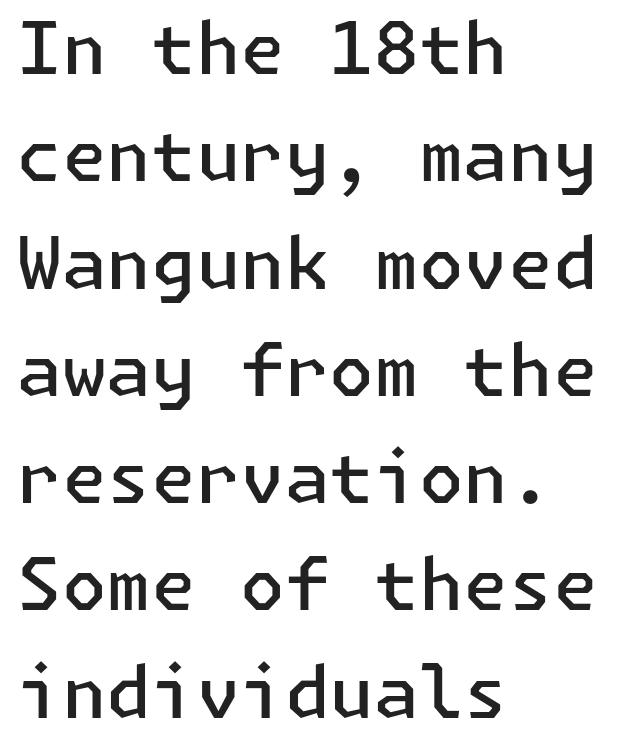
{"serif": "no", "italic": "no", "bold": "semi", "weight": "semibold", "width": "normal", "stroke_contrast": "low", "x_height": "medium", "underline": "no", "align": "left", "line_spacing": "normal", "line_spacing_ratio": 1.49, "letter_spacing": "normal", "letter_spacing_em": 0.0, "glyph_px": 72}
